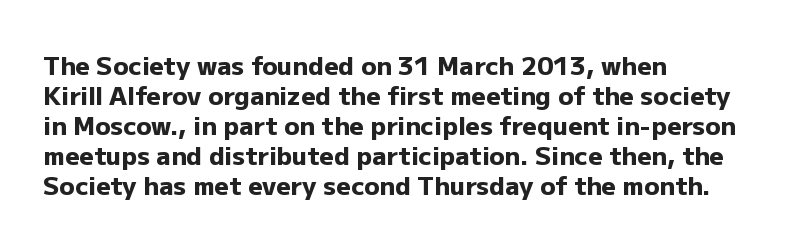
Q: Is the text bold? A: Yes.
Q: Is the text italic (slanted)? A: No, it is upright.
Q: Is the text underlined? A: No.
Q: How is the paragraph aligned? A: Left-aligned.
Q: Is the spacing between letters normal or unusually wide? A: Normal.
